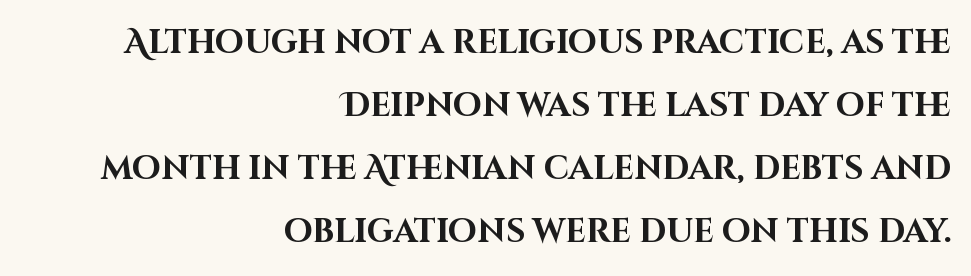
Q: Is the text bold? A: Yes.
Q: Is the text italic (slanted)? A: No, it is upright.
Q: Is the typeface a serif or a sans-serif typeface? A: Sans-serif.
Q: Is the text underlined? A: No.
Q: How is the paragraph aligned? A: Right-aligned.
Q: Is the spacing between letters normal or unusually wide? A: Normal.
Q: Is the spacing between lines tight, normal or loose? A: Loose.
Q: Width (condensed, normal, or wide)? A: Normal.
Q: Stroke contrast? A: High.
Q: x-height? A: Large.
Q: Monospaced? A: No.
